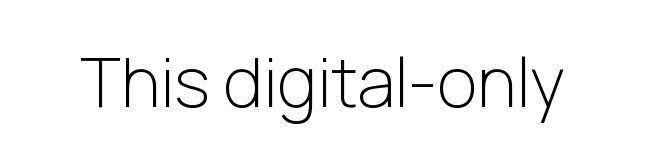
{"serif": "no", "italic": "no", "bold": "no", "weight": "light", "width": "normal", "stroke_contrast": "low", "x_height": "medium", "monospaced": "no", "underline": "no", "letter_spacing": "normal", "letter_spacing_em": 0.0, "glyph_px": 69}
